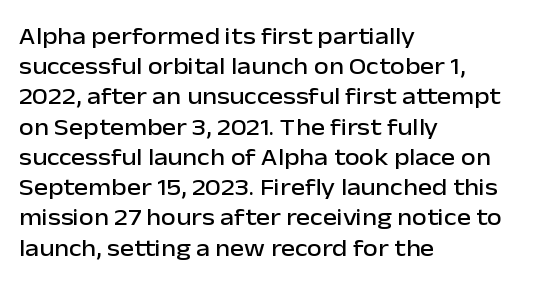
Q: Is the text italic (slanted)? A: No, it is upright.
Q: Is the text underlined? A: No.
Q: How is the paragraph aligned? A: Left-aligned.
Q: Is the spacing between letters normal or unusually wide? A: Normal.
Q: Is the spacing between lines tight, normal or loose? A: Normal.
